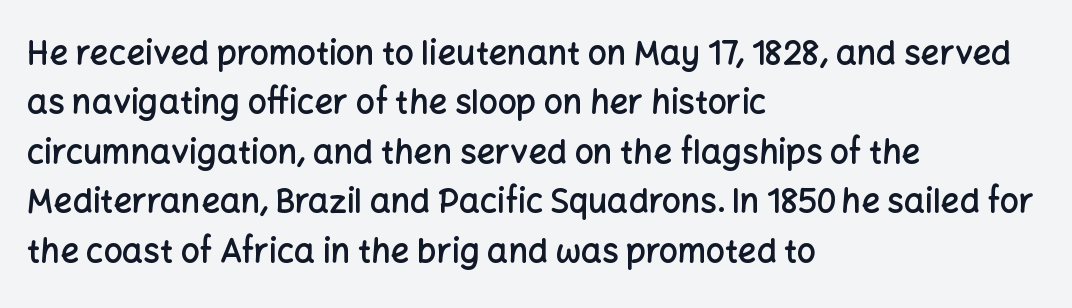
{"serif": "no", "italic": "no", "bold": "semi", "weight": "semibold", "width": "normal", "stroke_contrast": "low", "x_height": "medium", "monospaced": "no", "underline": "no", "align": "left", "line_spacing": "normal", "line_spacing_ratio": 1.5, "letter_spacing": "normal", "letter_spacing_em": 0.0, "glyph_px": 33}
